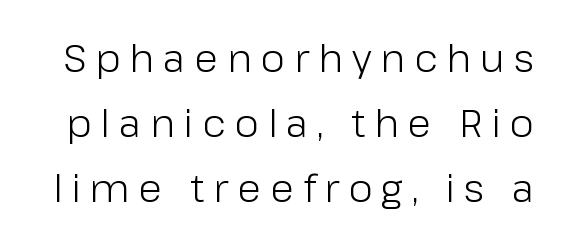
Regarding leading, the lines here are spaced in the standard way. Varying glyph widths throughout — classic text-font behaviour. Each row of text sits above clean, open space. In terms of letterform style, serifs are entirely absent.
